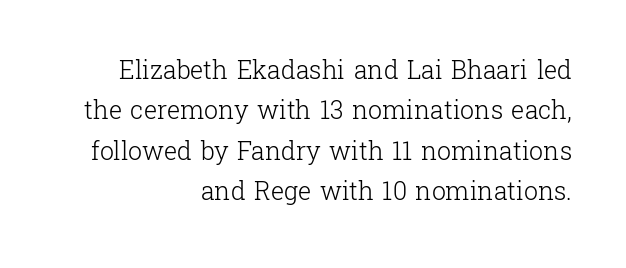
{"italic": "no", "bold": "no", "underline": "no", "align": "right", "line_spacing": "normal", "line_spacing_ratio": 1.62, "letter_spacing": "normal", "letter_spacing_em": 0.0, "glyph_px": 25}
